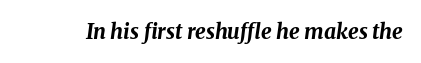
Q: Is the text bold? A: Yes.
Q: Is the text italic (slanted)? A: Yes, it leans right by about 8 degrees.
Q: Is the text underlined? A: No.
Q: Is the spacing between letters normal or unusually wide? A: Normal.
